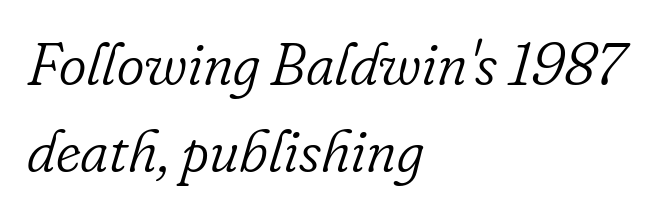
The image shows 59 px light serif type, italic (leaning right); set left-aligned, normal line spacing (1.48x), normal letter spacing, not underlined; low stroke contrast and a small x-height.
